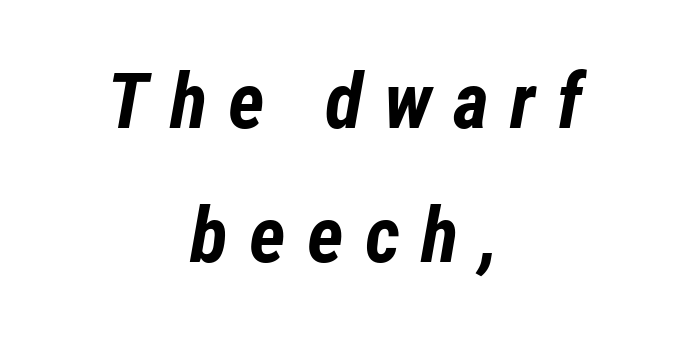
The image shows 78 px bold, condensed type, italic (leaning right); set centered, line spacing 1.72x, unusually wide letter spacing (+0.27 em), not underlined; low stroke contrast and a medium x-height.
